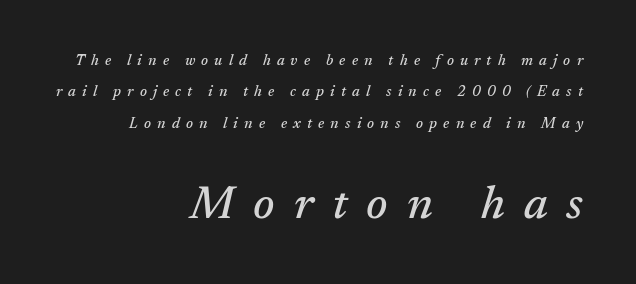
All the whitespace from short lines collects on the left. Which of the two is more prominent by size? The second, at the bottom. Spacing verdict: proportional, widths tailored to each character. The strip under each line holds only bare page. Vertically, the passage feels expansive, rows floating well apart.
